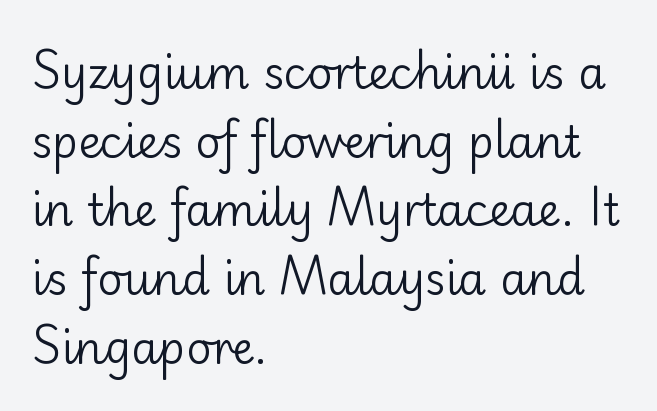
{"serif": "no", "italic": "no", "bold": "no", "weight": "regular", "width": "normal", "stroke_contrast": "low", "x_height": "small", "monospaced": "no", "underline": "no", "align": "left", "line_spacing": "normal", "line_spacing_ratio": 1.56, "letter_spacing": "normal", "letter_spacing_em": 0.0, "glyph_px": 44}
